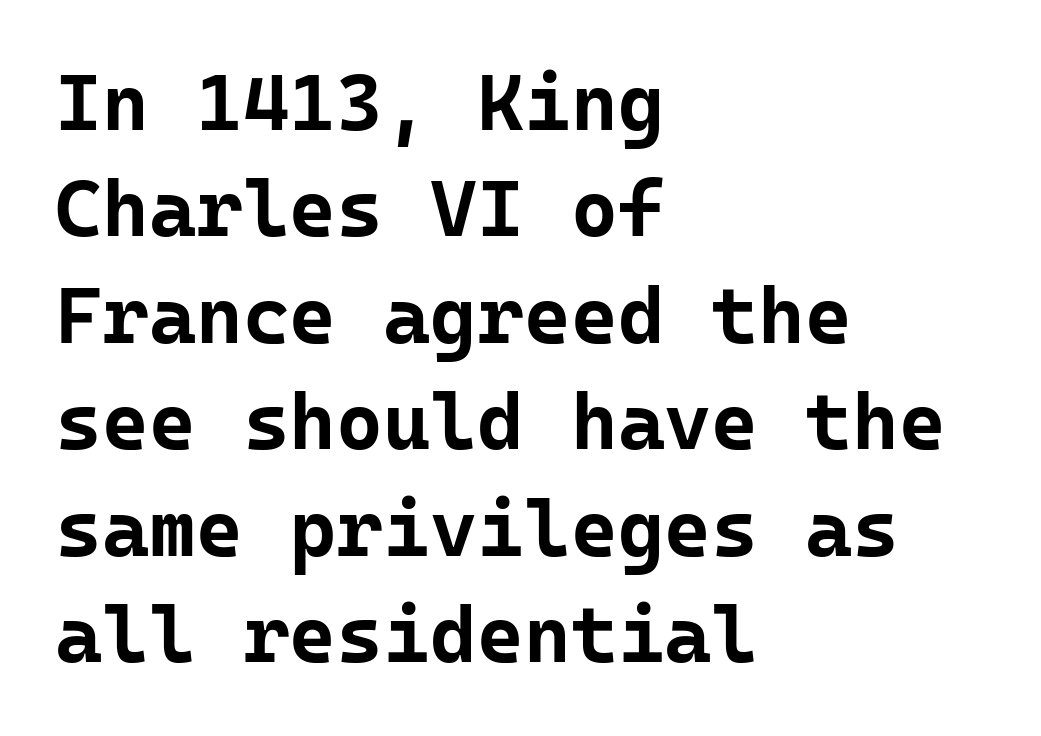
{"serif": "no", "italic": "no", "bold": "yes", "weight": "bold", "width": "normal", "stroke_contrast": "low", "x_height": "medium", "monospaced": "yes", "underline": "no", "align": "left", "line_spacing": "normal", "line_spacing_ratio": 1.33, "letter_spacing": "normal", "letter_spacing_em": 0.0, "glyph_px": 80}
